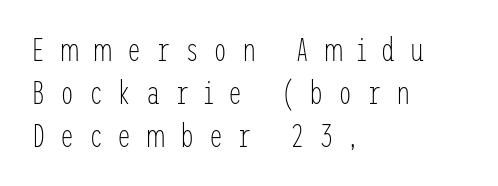
Q: Is the text bold? A: No.
Q: Is the text italic (slanted)? A: No, it is upright.
Q: Is the typeface a serif or a sans-serif typeface? A: Sans-serif.
Q: Is the text underlined? A: No.
Q: How is the paragraph aligned? A: Left-aligned.
Q: Is the spacing between letters normal or unusually wide? A: Unusually wide.
Q: Is the spacing between lines tight, normal or loose? A: Normal.
Q: Width (condensed, normal, or wide)? A: Condensed.
Q: Stroke contrast? A: Low.
Q: x-height? A: Medium.
